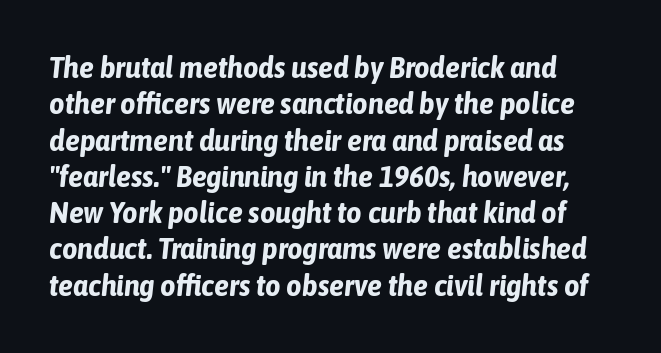
{"italic": "yes", "lean": "right", "slant_degrees": 6, "bold": "yes", "weight": "bold", "width": "condensed", "stroke_contrast": "low", "x_height": "medium", "monospaced": "no", "underline": "no", "line_spacing_ratio": 1.21, "letter_spacing": "normal", "letter_spacing_em": 0.0, "glyph_px": 30}
